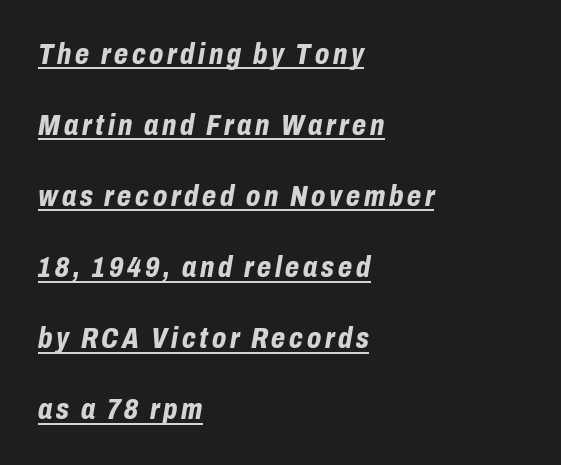
The image shows 29 px bold, condensed type, italic (leaning right); set left-aligned, loose line spacing (2.45x), underlined; low stroke contrast and a medium x-height.
